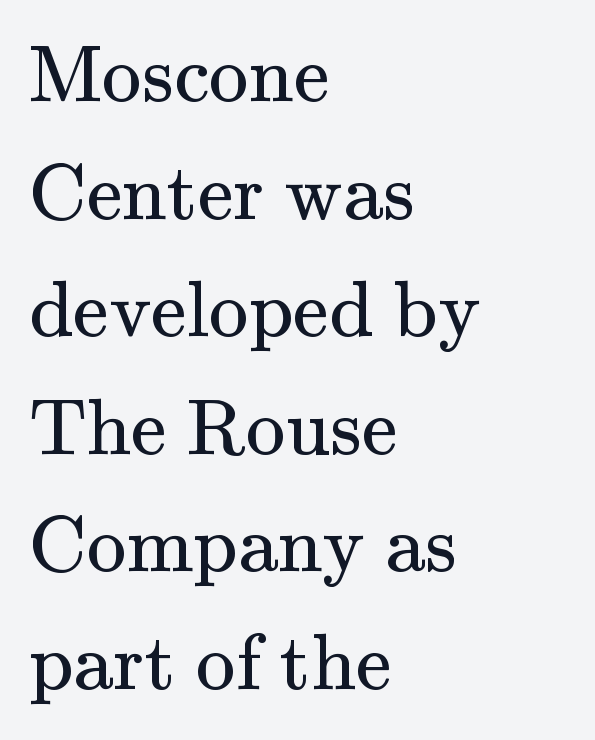
Q: Is the text bold? A: No.
Q: Is the text italic (slanted)? A: No, it is upright.
Q: Is the typeface a serif or a sans-serif typeface? A: Serif.
Q: Is the text underlined? A: No.
Q: How is the paragraph aligned? A: Left-aligned.
Q: Is the spacing between letters normal or unusually wide? A: Normal.
Q: Is the spacing between lines tight, normal or loose? A: Normal.
Q: Width (condensed, normal, or wide)? A: Normal.
Q: Stroke contrast? A: Medium.
Q: x-height? A: Small.
Q: Monospaced? A: No.
